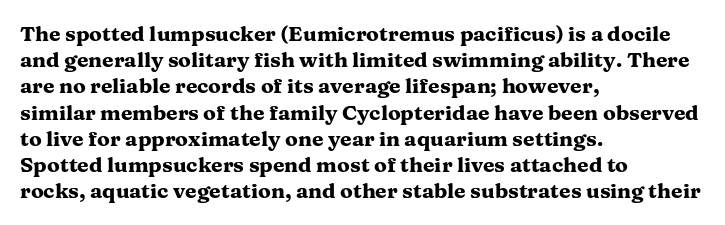
The image shows 21 px bold type, upright; set left-aligned, normal line spacing (1.25x), normal letter spacing, not underlined.
